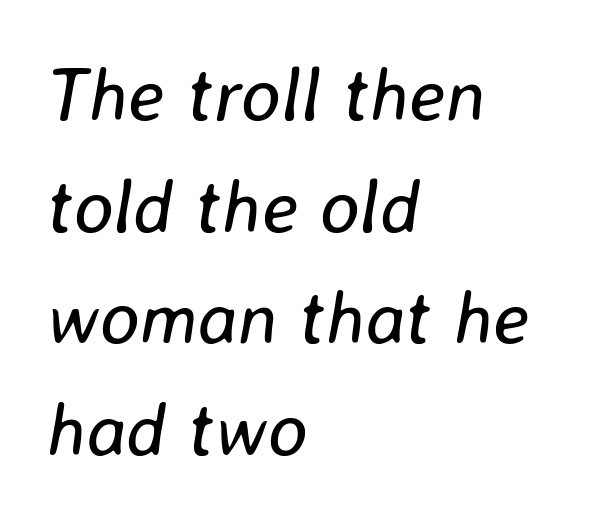
Q: Is the text bold? A: No.
Q: Is the text italic (slanted)? A: Yes, it leans right by about 8 degrees.
Q: Is the text underlined? A: No.
Q: How is the paragraph aligned? A: Left-aligned.
Q: Is the spacing between letters normal or unusually wide? A: Normal.
Q: Is the spacing between lines tight, normal or loose? A: Normal.
Q: Width (condensed, normal, or wide)? A: Normal.
Q: Stroke contrast? A: Low.
Q: x-height? A: Medium.
Q: Monospaced? A: No.
